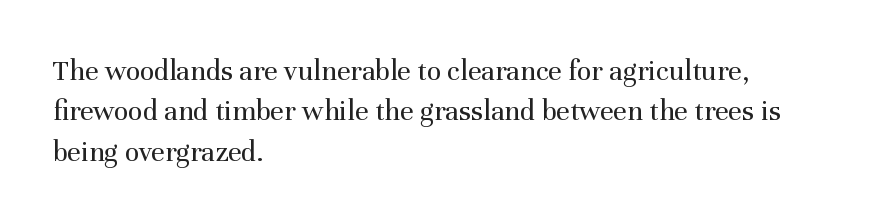
Default kerning and tracking; the words read as compact shapes. This sample has the flowing, uneven cadence of proportional lettering. Heft: none added — not bold. The gap between lines stays unmarked. Serif or sans? Serif — the stroke terminals have little feet.
